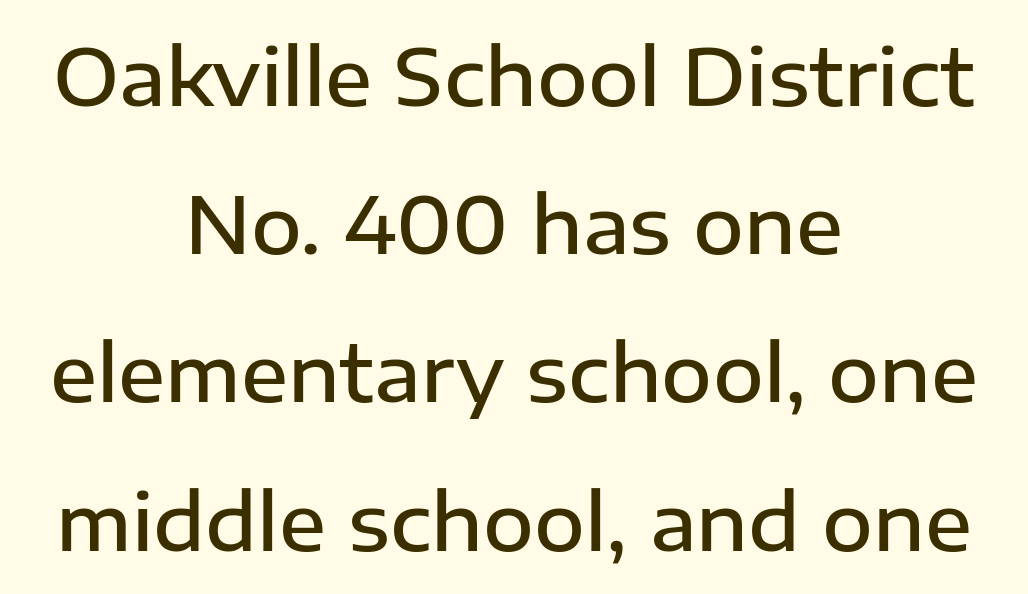
Q: Is the text bold? A: Semi-bold.
Q: Is the text italic (slanted)? A: No, it is upright.
Q: Is the typeface a serif or a sans-serif typeface? A: Sans-serif.
Q: Is the text underlined? A: No.
Q: How is the paragraph aligned? A: Centered.
Q: Is the spacing between letters normal or unusually wide? A: Normal.
Q: Is the spacing between lines tight, normal or loose? A: Loose.
Q: Width (condensed, normal, or wide)? A: Normal.
Q: Stroke contrast? A: Low.
Q: x-height? A: Medium.
Q: Monospaced? A: No.
